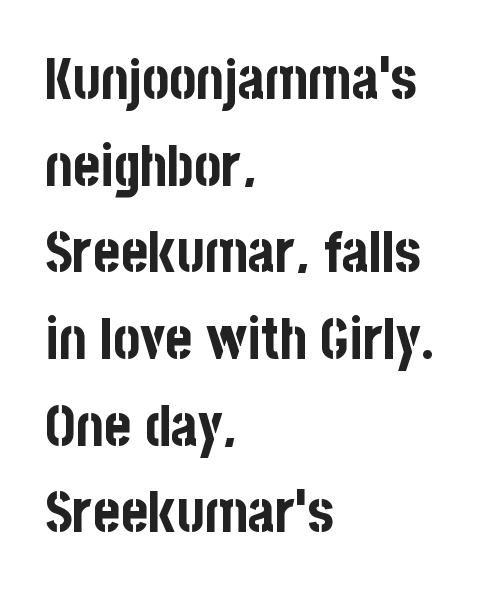
{"serif": "no", "italic": "no", "bold": "yes", "weight": "bold", "width": "condensed", "stroke_contrast": "low", "x_height": "large", "monospaced": "no", "underline": "no", "align": "left", "line_spacing": "normal", "line_spacing_ratio": 1.52, "letter_spacing": "normal", "letter_spacing_em": 0.0, "glyph_px": 57}
